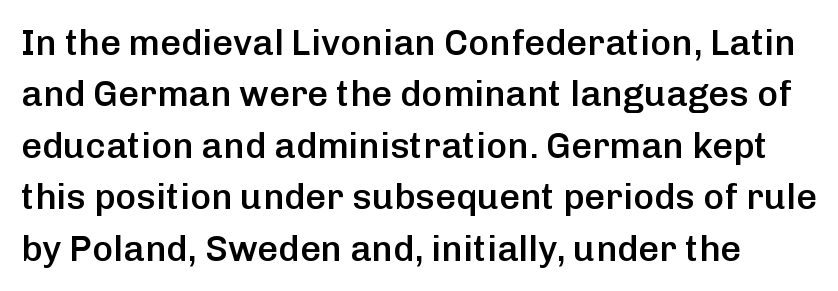
{"serif": "no", "italic": "no", "bold": "semi", "weight": "semibold", "width": "normal", "stroke_contrast": "low", "x_height": "medium", "monospaced": "no", "underline": "no", "line_spacing": "normal", "line_spacing_ratio": 1.43, "letter_spacing": "normal", "letter_spacing_em": 0.0, "glyph_px": 36}
